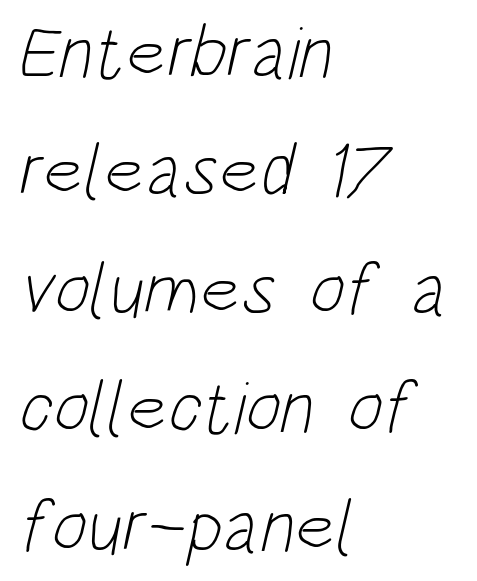
Q: Is the text bold? A: No.
Q: Is the typeface a serif or a sans-serif typeface? A: Sans-serif.
Q: Is the text underlined? A: No.
Q: How is the paragraph aligned? A: Left-aligned.
Q: Is the spacing between letters normal or unusually wide? A: Normal.
Q: Is the spacing between lines tight, normal or loose? A: Normal.
Q: Width (condensed, normal, or wide)? A: Condensed.
Q: Stroke contrast? A: Low.
Q: x-height? A: Large.
Q: Monospaced? A: No.
